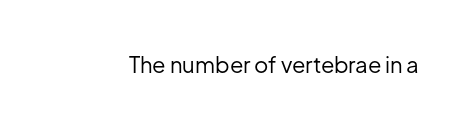
The space directly below the letters is spotless. Quick note: not italic, upright. The line texture is even and compact thanks to regular tracking. These glyphs show unthickened strokes, regular width or finer.
